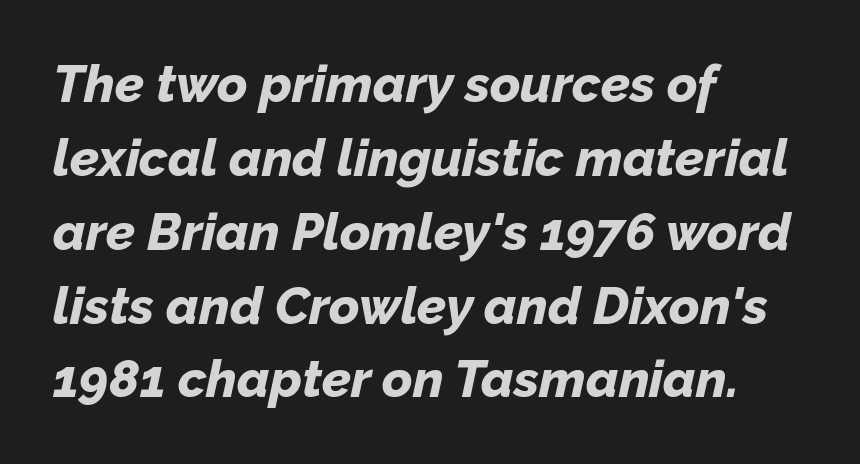
The passage shown is typed in a proportional face where columns would drift. Compared with a centered layout, this one pins lines to the left instead. Bold? Absolutely — the strokes are thick and heavy. The letters sit at their default tracking, neither squeezed nor spread. Style check: oblique. Quick note: underline off.
